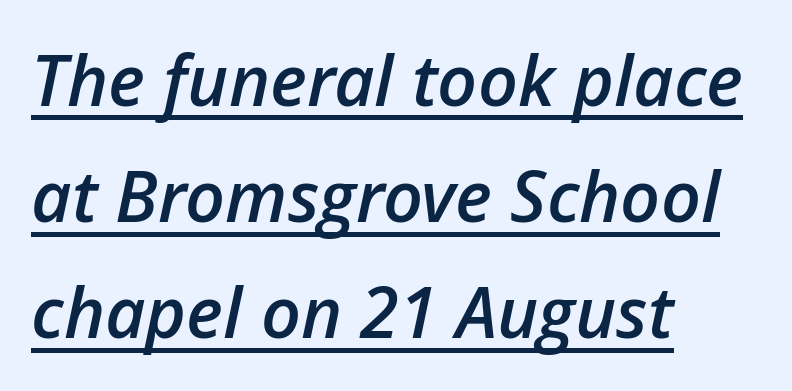
{"italic": "yes", "lean": "right", "slant_degrees": 12, "bold": "semi", "weight": "semibold", "width": "normal", "stroke_contrast": "low", "x_height": "medium", "monospaced": "no", "underline": "yes", "align": "left", "line_spacing": "normal", "line_spacing_ratio": 1.66, "letter_spacing": "normal", "letter_spacing_em": 0.0, "glyph_px": 70}
